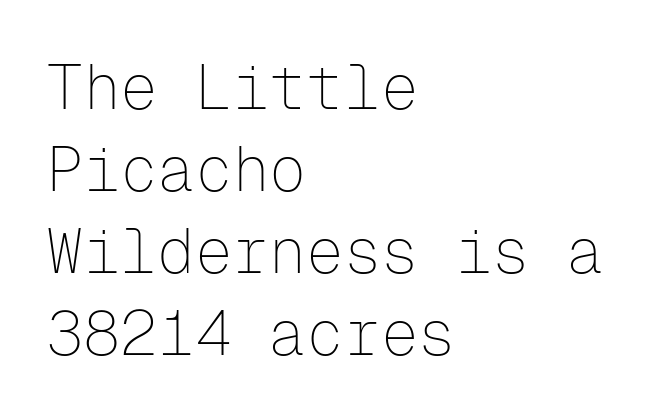
The image shows 62 px thin sans-serif type, upright, monospaced; set left-aligned, normal line spacing (1.32x), normal letter spacing, not underlined; low stroke contrast and a medium x-height.
